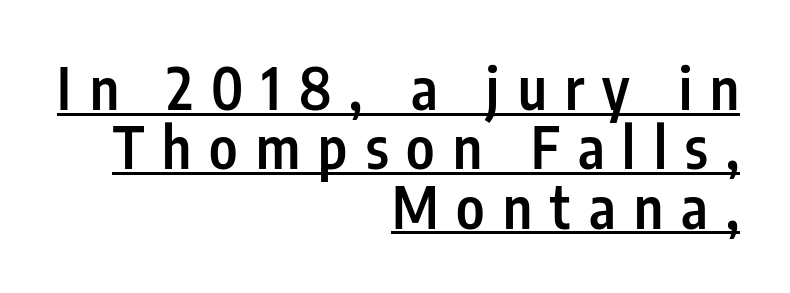
Style check: upright. The typesetter has applied underlining to the passage shown. The rendering inserts visible extra space after every character. Does the copy run flush right? Yes — the right margin is perfectly even. Summary of weight: moderately heavy, a semibold. The passage shown is typeset with a sans-serif family.
